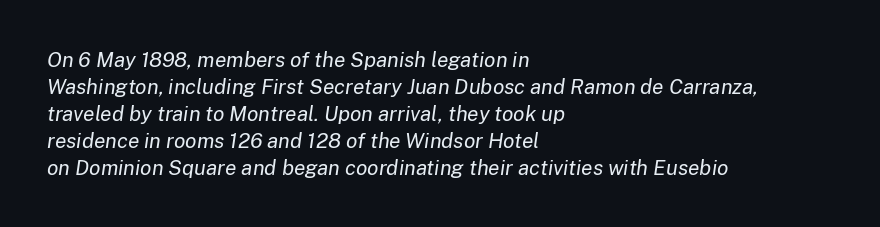
{"italic": "yes", "lean": "right", "slant_degrees": 8, "bold": "no", "underline": "no", "align": "left", "line_spacing": "normal", "line_spacing_ratio": 1.28, "letter_spacing": "normal", "letter_spacing_em": 0.0, "glyph_px": 21}
